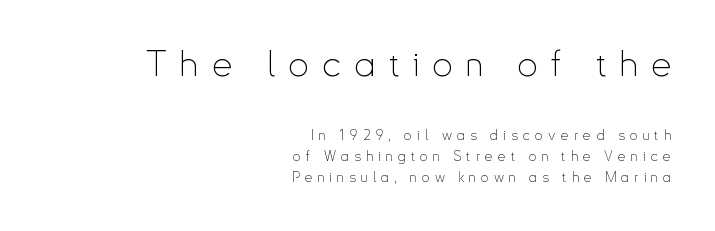
{"serif": "no", "italic": "no", "bold": "no", "weight": "thin", "width": "condensed", "stroke_contrast": "low", "x_height": "small", "monospaced": "no", "underline": "no", "align": "right", "line_spacing": "normal", "line_spacing_ratio": 1.51, "letter_spacing": "wide", "letter_spacing_em": 0.37, "larger_block": "first", "size_ratio": 2.57, "glyph_px": 36}
